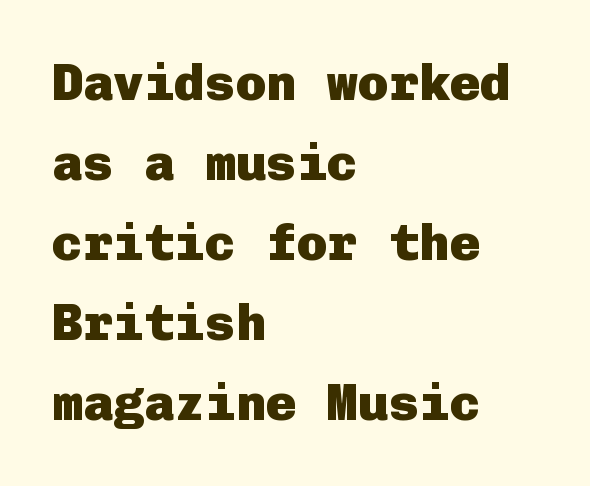
Q: Is the text bold? A: Yes.
Q: Is the text italic (slanted)? A: No, it is upright.
Q: Is the typeface a serif or a sans-serif typeface? A: Sans-serif.
Q: Is the text underlined? A: No.
Q: How is the paragraph aligned? A: Left-aligned.
Q: Is the spacing between letters normal or unusually wide? A: Normal.
Q: Is the spacing between lines tight, normal or loose? A: Normal.
Q: Width (condensed, normal, or wide)? A: Normal.
Q: Stroke contrast? A: Low.
Q: x-height? A: Medium.
